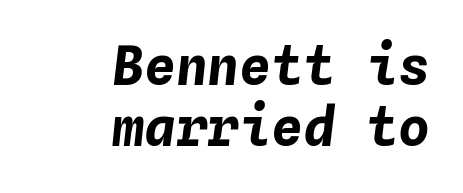
What stands out about the letter spacing? Nothing — it is the standard amount. Compared with an ordinary text face, these strokes are far heavier — a full bold. A typesetter would call this monospace, since all characters share one set width. The compositor pushed each line to the right boundary. Compared with ordinary roman type, these characters are visibly tilted. Clear beneath every line of the passage.
